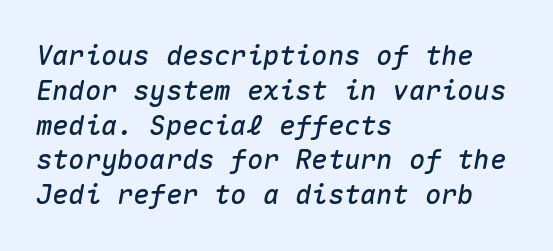
Q: Is the text italic (slanted)? A: Yes, it leans right by about 10 degrees.
Q: Is the text underlined? A: No.
Q: How is the paragraph aligned? A: Left-aligned.
Q: Is the spacing between letters normal or unusually wide? A: Normal.
Q: Is the spacing between lines tight, normal or loose? A: Normal.
